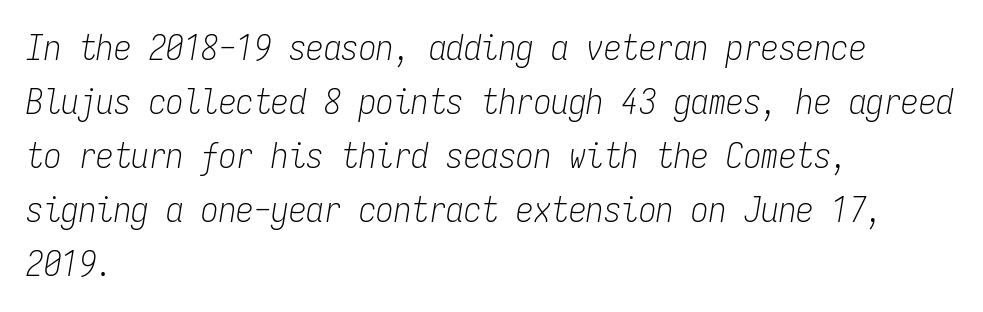
{"italic": "yes", "lean": "right", "slant_degrees": 9, "bold": "no", "weight": "light", "width": "condensed", "stroke_contrast": "low", "x_height": "medium", "monospaced": "yes", "underline": "no", "align": "left", "line_spacing": "normal", "line_spacing_ratio": 1.54, "letter_spacing": "normal", "letter_spacing_em": 0.0, "glyph_px": 35}
